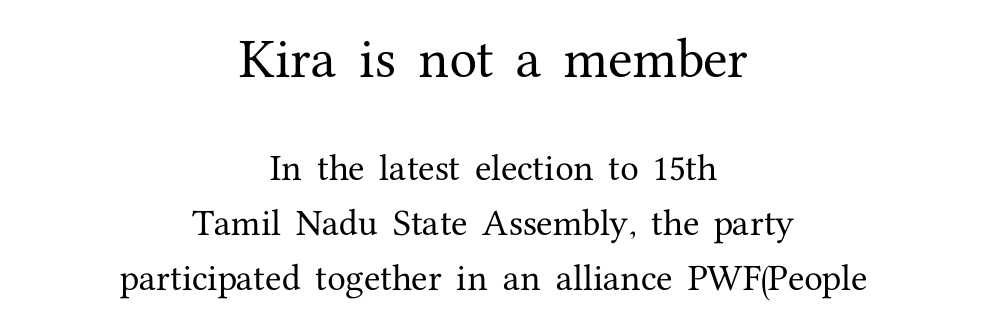
{"serif": "yes", "italic": "no", "width": "normal", "stroke_contrast": "medium", "x_height": "medium", "monospaced": "no", "underline": "no", "align": "center", "line_spacing_ratio": 1.84, "letter_spacing": "normal", "letter_spacing_em": 0.0, "larger_block": "first", "size_ratio": 1.5, "glyph_px": 45}
